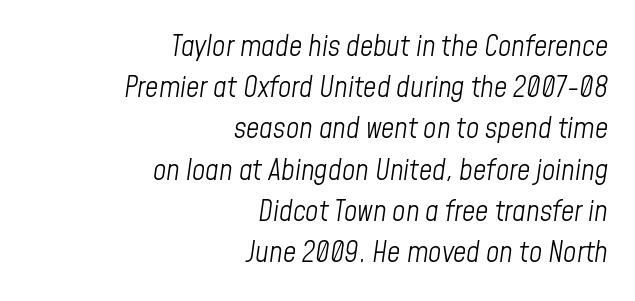
{"italic": "yes", "lean": "right", "slant_degrees": 8, "bold": "no", "weight": "light", "width": "condensed", "stroke_contrast": "low", "x_height": "medium", "monospaced": "no", "underline": "no", "align": "right", "line_spacing": "normal", "line_spacing_ratio": 1.42, "letter_spacing": "normal", "letter_spacing_em": 0.0, "glyph_px": 29}
